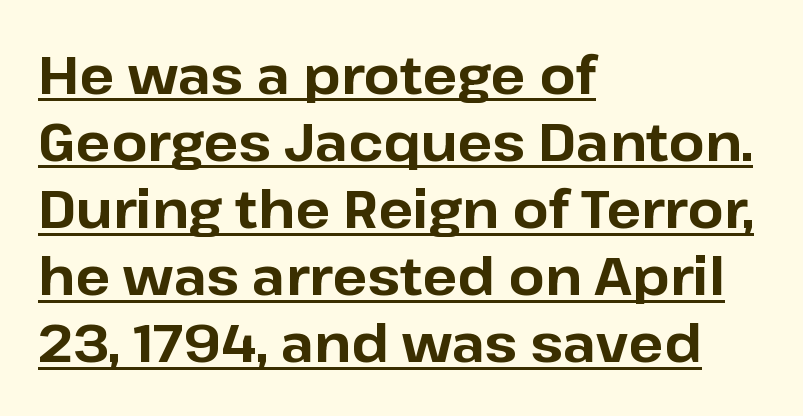
The image shows 52 px bold sans-serif type, upright; set left-aligned, normal line spacing (1.29x), normal letter spacing, underlined; low stroke contrast and a medium x-height.
